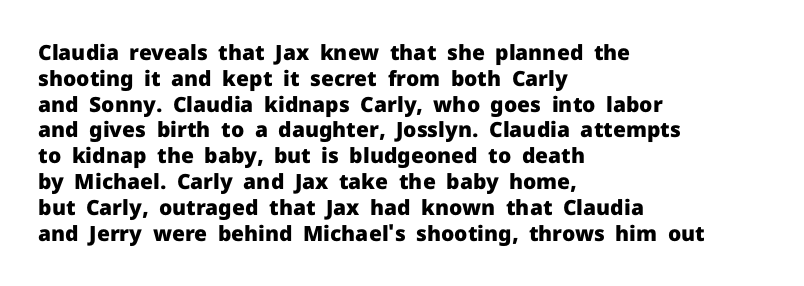
The image shows 21 px bold type, upright; set left-aligned, line spacing 1.23x, normal letter spacing, not underlined.
